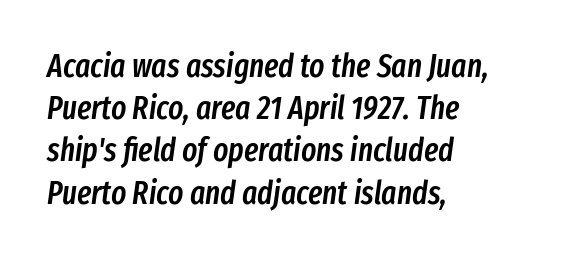
Q: Is the text bold? A: Semi-bold.
Q: Is the text italic (slanted)? A: Yes, it leans right by about 8 degrees.
Q: Is the text underlined? A: No.
Q: How is the paragraph aligned? A: Left-aligned.
Q: Is the spacing between letters normal or unusually wide? A: Normal.
Q: Is the spacing between lines tight, normal or loose? A: Normal.
Q: Width (condensed, normal, or wide)? A: Condensed.
Q: Stroke contrast? A: Low.
Q: x-height? A: Medium.
Q: Monospaced? A: No.
